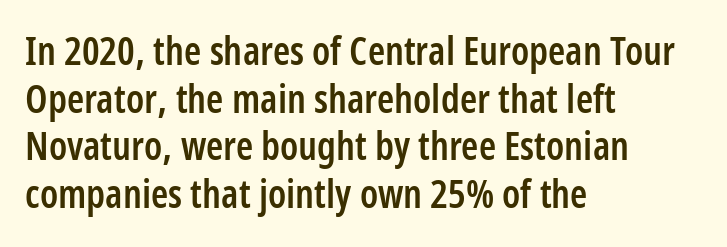
{"serif": "no", "italic": "no", "bold": "semi", "weight": "semibold", "width": "condensed", "stroke_contrast": "low", "x_height": "medium", "monospaced": "no", "underline": "no", "align": "left", "line_spacing_ratio": 1.22, "letter_spacing": "normal", "letter_spacing_em": 0.0, "glyph_px": 39}
